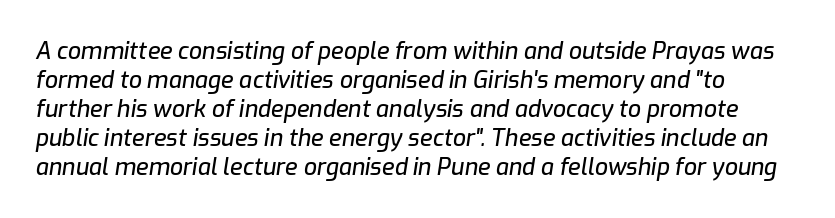
Between one letter and the next there's only the usual sliver of space. Vertical spacing — default. The axis of the letterforms is tilted away from vertical. Each row of text sits above clean, open space.
